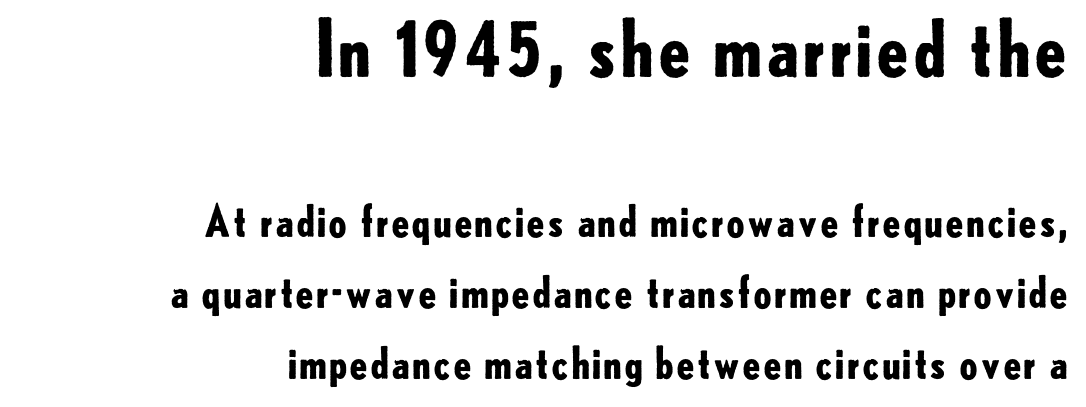
{"serif": "no", "italic": "no", "bold": "yes", "weight": "bold", "width": "normal", "stroke_contrast": "low", "x_height": "small", "monospaced": "no", "underline": "no", "align": "right", "line_spacing": "normal", "line_spacing_ratio": 1.65, "letter_spacing": "normal", "letter_spacing_em": 0.0, "larger_block": "first", "size_ratio": 1.77, "glyph_px": 76}
